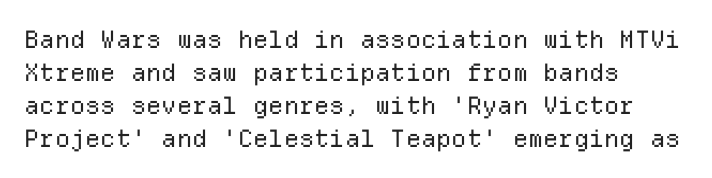
{"italic": "no", "bold": "no", "underline": "no", "align": "left", "line_spacing": "normal", "line_spacing_ratio": 1.37, "letter_spacing": "normal", "letter_spacing_em": 0.0, "glyph_px": 24}
